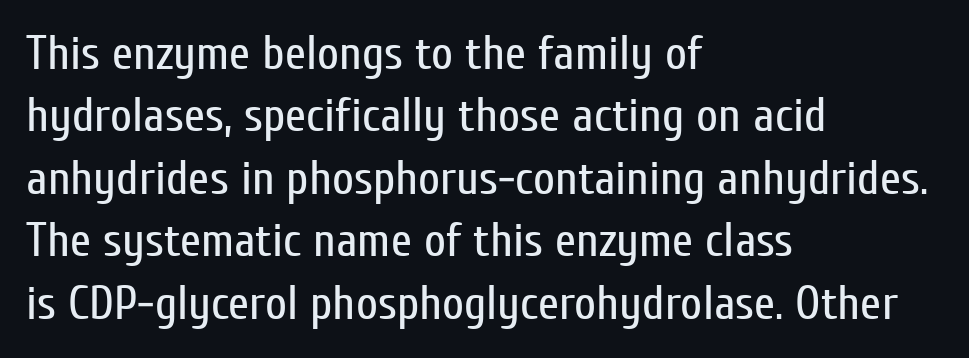
Note: no serifs on the glyphs. The face used here is rendered with its standard letterfit. Does the lettering tilt? It doesn't — this is upright. The weight would be labelled regular, book, light, or lighter still. The paragraph shown leans on its left margin.
